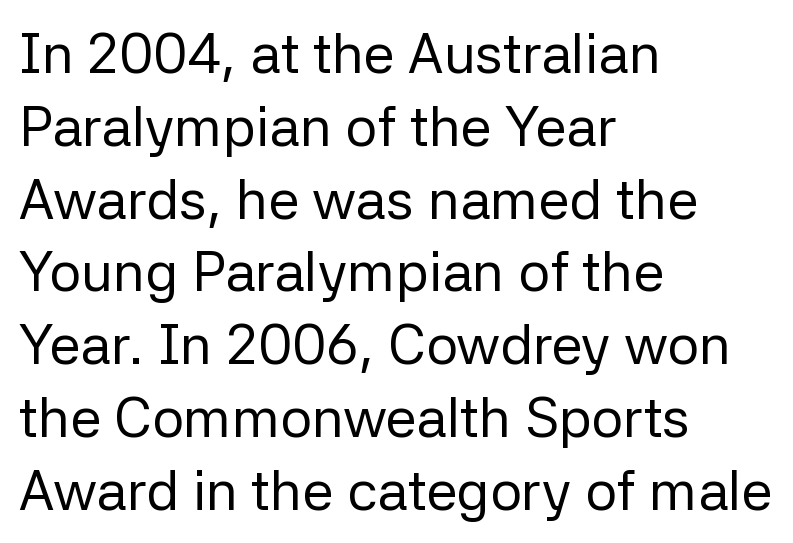
{"serif": "no", "italic": "no", "bold": "no", "weight": "regular", "width": "normal", "stroke_contrast": "low", "x_height": "medium", "monospaced": "no", "underline": "no", "align": "left", "line_spacing": "normal", "line_spacing_ratio": 1.3, "letter_spacing": "normal", "letter_spacing_em": 0.0, "glyph_px": 56}
